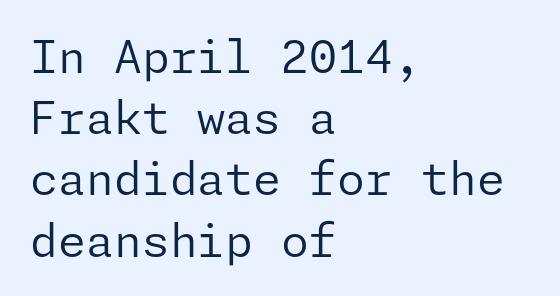
The image shows 45 px regular-weight sans-serif type, upright; set left-aligned, normal line spacing (1.36x), normal letter spacing, not underlined; low stroke contrast and a medium x-height.
